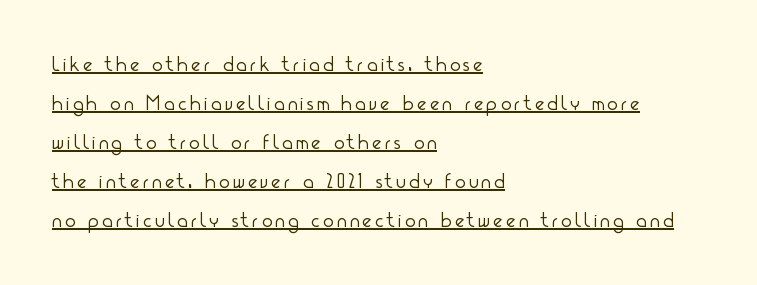
Q: Is the text bold? A: No.
Q: Is the text italic (slanted)? A: No, it is upright.
Q: Is the text underlined? A: Yes.
Q: How is the paragraph aligned? A: Left-aligned.
